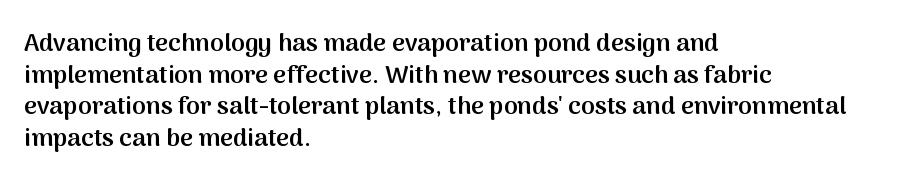
Q: Is the text bold? A: Semi-bold.
Q: Is the text italic (slanted)? A: No, it is upright.
Q: Is the text underlined? A: No.
Q: How is the paragraph aligned? A: Left-aligned.
Q: Is the spacing between letters normal or unusually wide? A: Normal.
Q: Is the spacing between lines tight, normal or loose? A: Normal.
